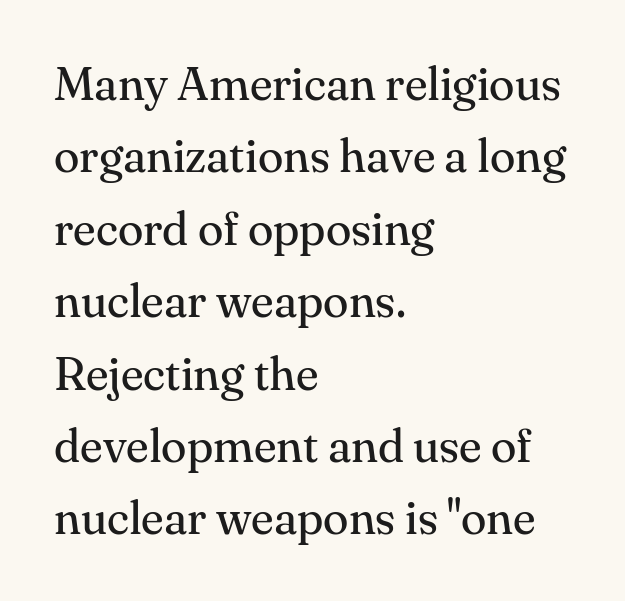
The image shows 47 px regular-weight serif type, upright; set left-aligned, normal line spacing (1.54x), normal letter spacing, not underlined; medium stroke contrast and a small x-height.
